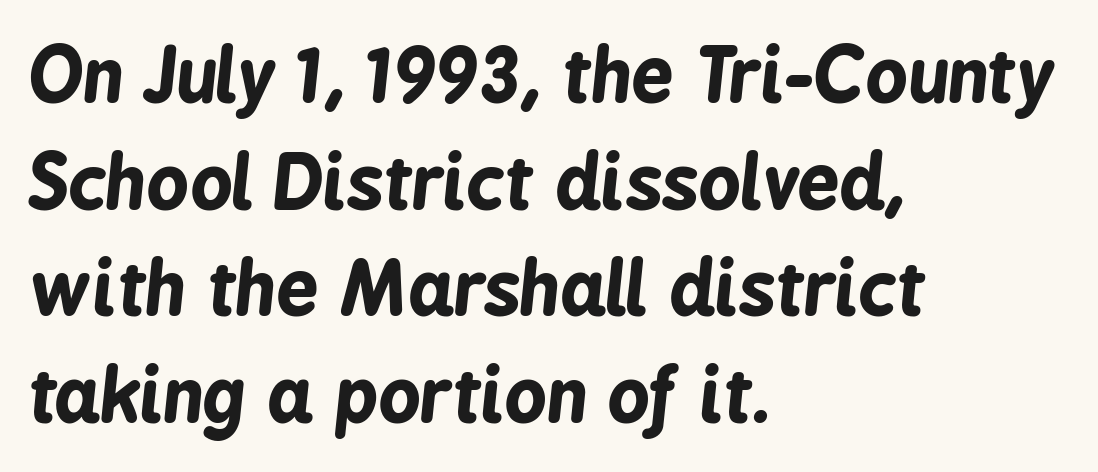
Q: Is the text bold? A: Yes.
Q: Is the text italic (slanted)? A: Yes, it leans right by about 6 degrees.
Q: Is the text underlined? A: No.
Q: How is the paragraph aligned? A: Left-aligned.
Q: Is the spacing between letters normal or unusually wide? A: Normal.
Q: Is the spacing between lines tight, normal or loose? A: Normal.
Q: Width (condensed, normal, or wide)? A: Condensed.
Q: Stroke contrast? A: Low.
Q: x-height? A: Medium.
Q: Monospaced? A: No.
